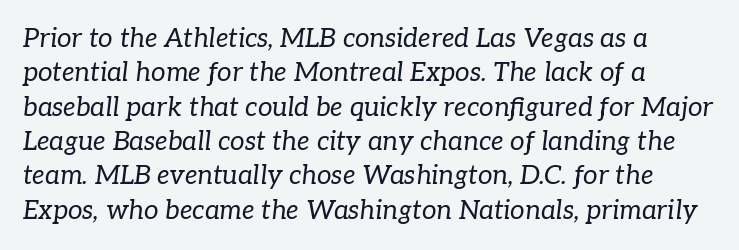
The image shows 26 px text type, italic (leaning right); set left-aligned, normal line spacing (1.32x), normal letter spacing, not underlined.
